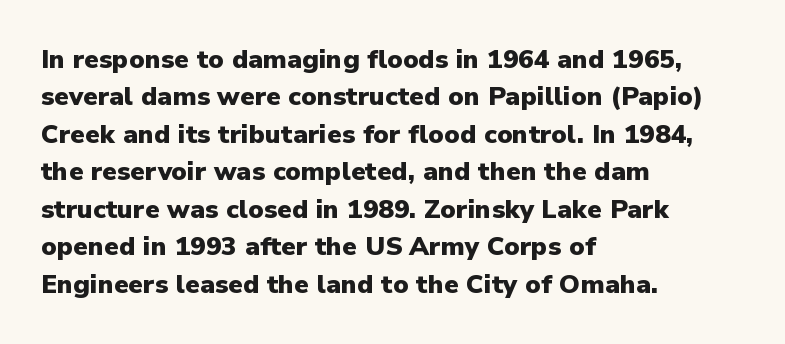
Q: Is the text bold? A: Yes.
Q: Is the text italic (slanted)? A: No, it is upright.
Q: Is the text underlined? A: No.
Q: How is the paragraph aligned? A: Left-aligned.
Q: Is the spacing between letters normal or unusually wide? A: Normal.
Q: Is the spacing between lines tight, normal or loose? A: Normal.
